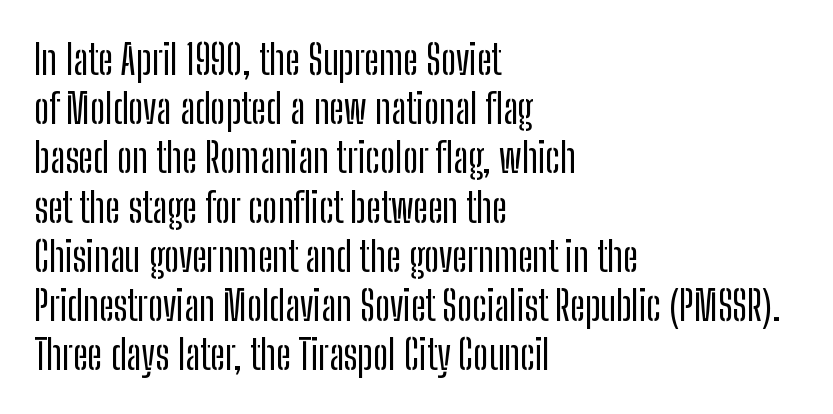
Is this a fixed-width face? No — the glyphs have proportional, varying widths. Caption: standard tracking, unaltered. The designer went with a sans here, leaving each stem footless. Rule under the text: the space is simply empty. Quick note: not italic, upright.
